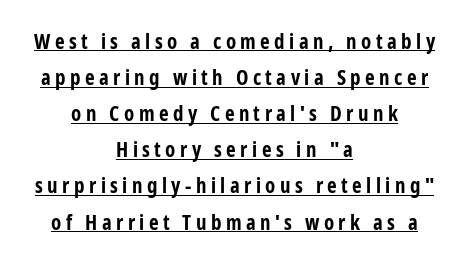
You'd pick this weight for a headline — it's a proper bold. Spacing between characters has been opened up far beyond the box default. Compared with a flush-left layout, this one balances lines on the center instead. Posture: upright roman. Has an underline been added? It has.
